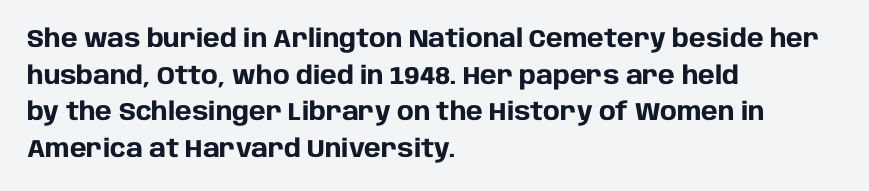
{"italic": "no", "bold": "yes", "underline": "no", "align": "left", "line_spacing": "normal", "line_spacing_ratio": 1.47, "letter_spacing": "normal", "letter_spacing_em": 0.0, "glyph_px": 25}
